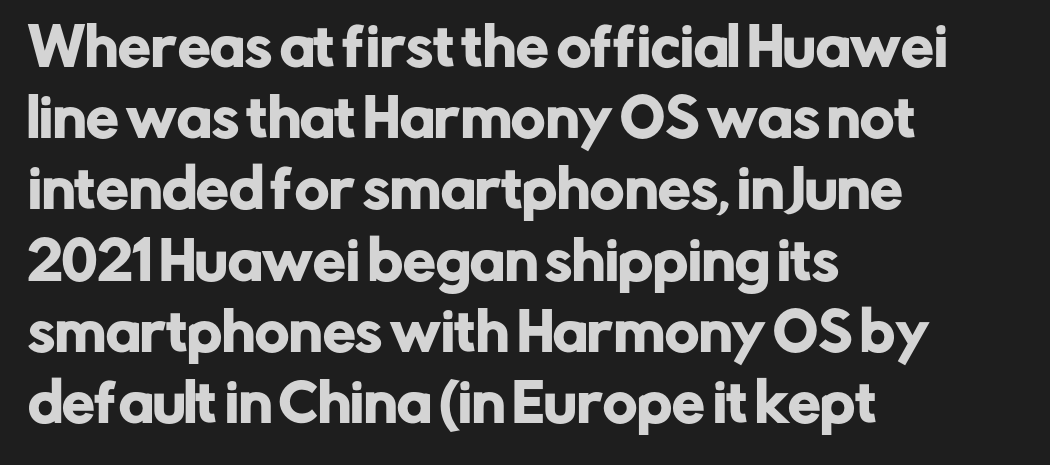
Q: Is the text italic (slanted)? A: No, it is upright.
Q: Is the typeface a serif or a sans-serif typeface? A: Sans-serif.
Q: Is the text underlined? A: No.
Q: How is the paragraph aligned? A: Left-aligned.
Q: Is the spacing between letters normal or unusually wide? A: Normal.
Q: Is the spacing between lines tight, normal or loose? A: Normal.
Q: Width (condensed, normal, or wide)? A: Normal.
Q: Stroke contrast? A: Low.
Q: x-height? A: Medium.
Q: Monospaced? A: No.
